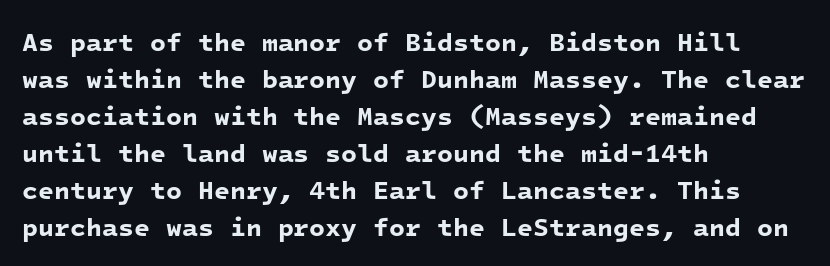
Reading down the block, your eye returns to a fixed left position each line. Has an underline been added? It has not. Notice how thick the strokes are: this is what a full bold looks like. The space between consecutive lines is moderate. Tracking here is standard; glyphs follow each other at the usual distance.
